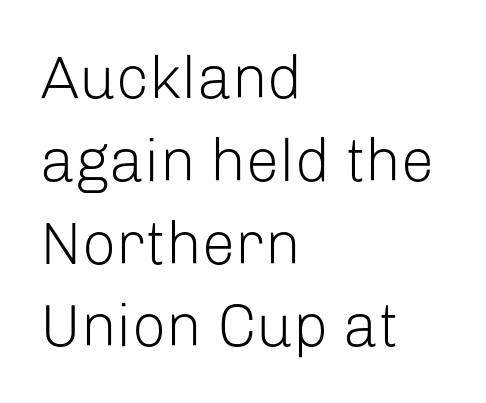
The image shows 60 px light sans-serif type, upright; set left-aligned, normal line spacing (1.38x), normal letter spacing, not underlined; low stroke contrast and a medium x-height.
